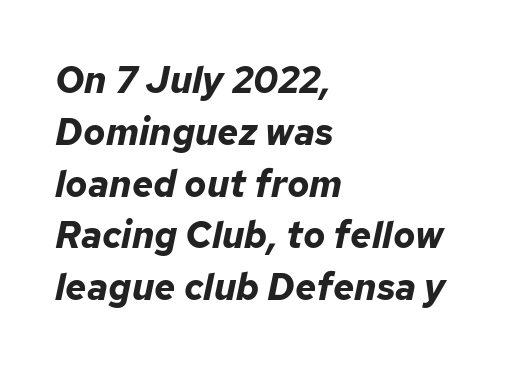
Each new line begins a customary step beneath the previous one. The ragged edge is on the right, which tells us the setting is flush left. Spacing verdict: proportional, widths tailored to each character. Looking at the ascenders, they clearly lean. Bare-footed words on every line.
